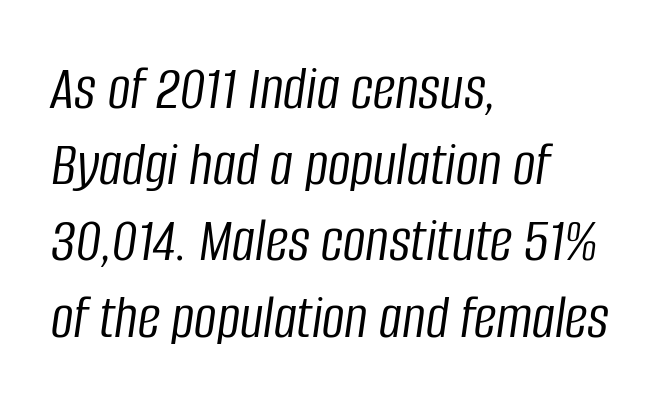
Q: Is the text bold? A: No.
Q: Is the text italic (slanted)? A: Yes, it leans right by about 8 degrees.
Q: Is the text underlined? A: No.
Q: How is the paragraph aligned? A: Left-aligned.
Q: Is the spacing between letters normal or unusually wide? A: Normal.
Q: Width (condensed, normal, or wide)? A: Condensed.
Q: Stroke contrast? A: Low.
Q: x-height? A: Large.
Q: Monospaced? A: No.
